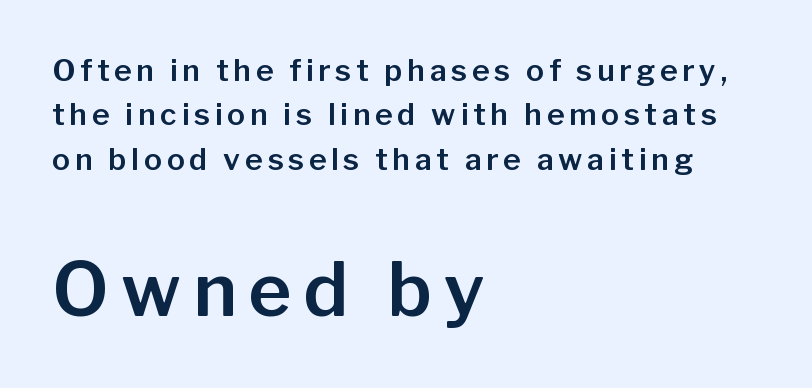
These lines are rendered in a variable-pitch font. Leading: standard. The passage shown is typeset with a sans-serif family. Caption: upper text group reduced, lower text group enlarged.
